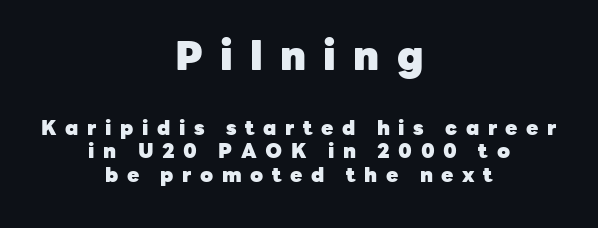
Q: Is the text bold? A: Yes.
Q: Is the text italic (slanted)? A: No, it is upright.
Q: Is the typeface a serif or a sans-serif typeface? A: Sans-serif.
Q: Is the text underlined? A: No.
Q: How is the paragraph aligned? A: Centered.
Q: Is the spacing between letters normal or unusually wide? A: Unusually wide.
Q: Which block of text is set in a larger size, the first (top) or the second (bottom)? A: The first (top) one.
Q: Width (condensed, normal, or wide)? A: Normal.
Q: Stroke contrast? A: Low.
Q: x-height? A: Medium.
Q: Monospaced? A: No.
